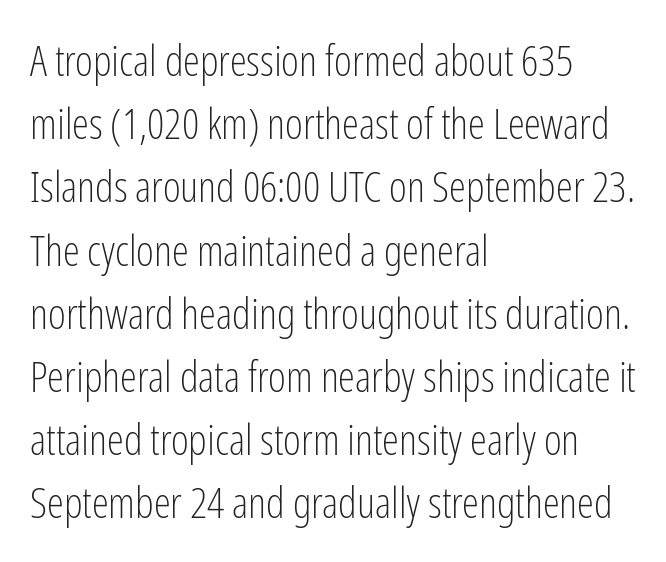
Q: Is the text bold? A: No.
Q: Is the text italic (slanted)? A: No, it is upright.
Q: Is the typeface a serif or a sans-serif typeface? A: Sans-serif.
Q: Is the text underlined? A: No.
Q: How is the paragraph aligned? A: Left-aligned.
Q: Is the spacing between letters normal or unusually wide? A: Normal.
Q: Is the spacing between lines tight, normal or loose? A: Normal.
Q: Width (condensed, normal, or wide)? A: Condensed.
Q: Stroke contrast? A: Low.
Q: x-height? A: Medium.
Q: Monospaced? A: No.
